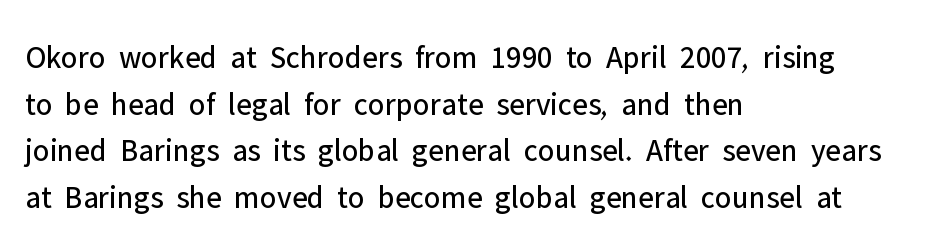
The image shows 32 px regular-weight sans-serif type, upright; set left-aligned, normal line spacing (1.46x), normal letter spacing, not underlined; low stroke contrast and a medium x-height.
